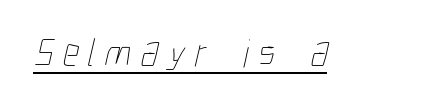
Has an underline been added? It has. Each word looks stretched out because of the extra space between its letters. A light-to-regular cut is what we see here. This sample has the flowing, uneven cadence of proportional lettering.
